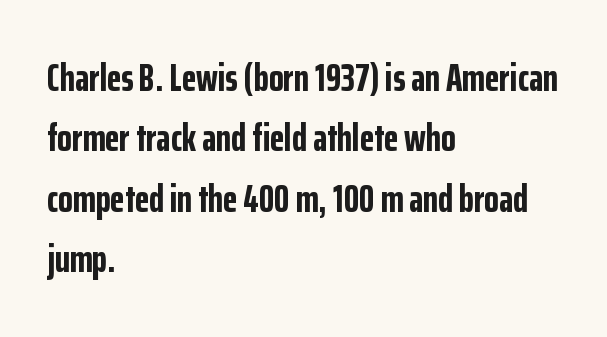
Q: Is the text bold? A: Yes.
Q: Is the text italic (slanted)? A: No, it is upright.
Q: Is the typeface a serif or a sans-serif typeface? A: Sans-serif.
Q: Is the text underlined? A: No.
Q: How is the paragraph aligned? A: Left-aligned.
Q: Is the spacing between letters normal or unusually wide? A: Normal.
Q: Is the spacing between lines tight, normal or loose? A: Normal.
Q: Width (condensed, normal, or wide)? A: Condensed.
Q: Stroke contrast? A: Low.
Q: x-height? A: Medium.
Q: Monospaced? A: No.
